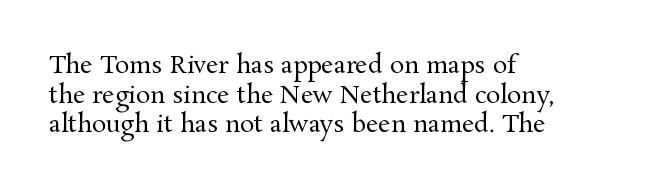
Q: Is the text bold? A: No.
Q: Is the text italic (slanted)? A: No, it is upright.
Q: Is the text underlined? A: No.
Q: How is the paragraph aligned? A: Left-aligned.
Q: Is the spacing between letters normal or unusually wide? A: Normal.
